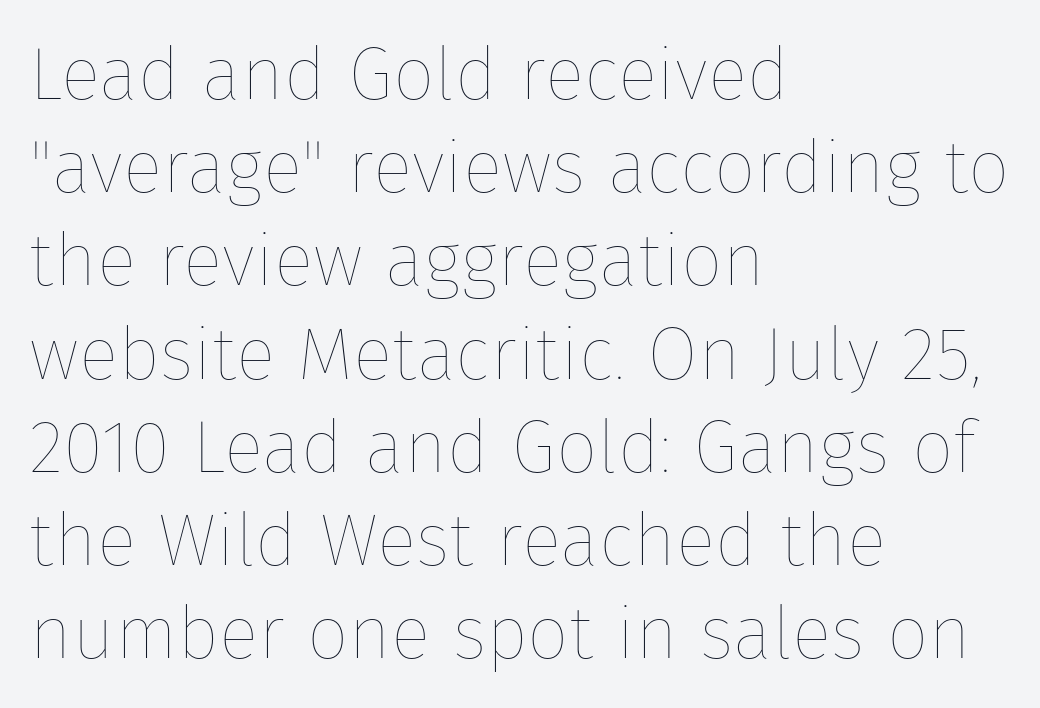
The image shows 74 px thin type, upright; set left-aligned, normal line spacing (1.26x), normal letter spacing, not underlined; low stroke contrast and a medium x-height.
